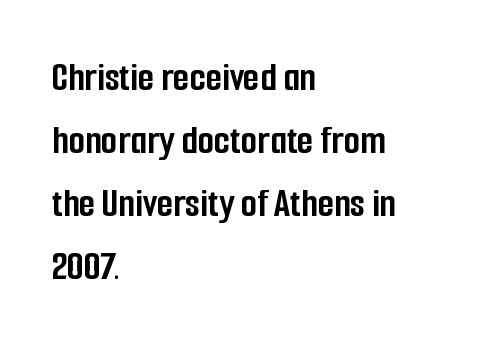
Font category for this specimen: sans-serif. Does extra space separate the letters? No, they use regular spacing. The typesetting leans heavy: a genuine bold. In CSS terms this would be text-align: left.
